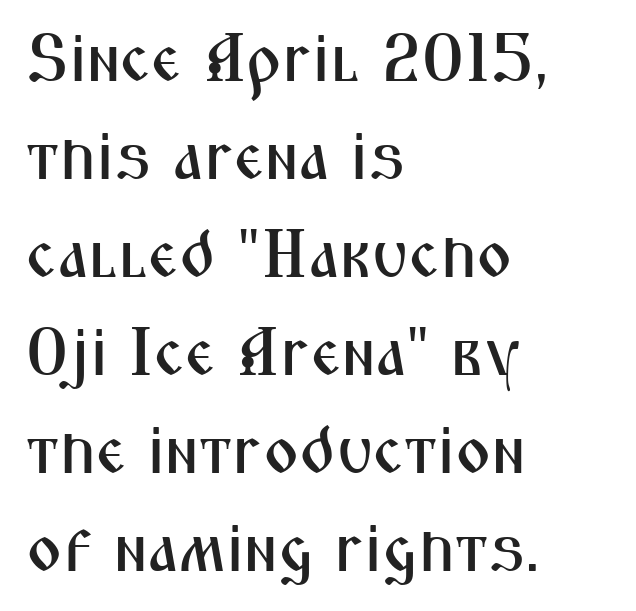
Q: Is the text italic (slanted)? A: No, it is upright.
Q: Is the typeface a serif or a sans-serif typeface? A: Sans-serif.
Q: Is the text underlined? A: No.
Q: How is the paragraph aligned? A: Left-aligned.
Q: Is the spacing between letters normal or unusually wide? A: Normal.
Q: Is the spacing between lines tight, normal or loose? A: Normal.
Q: Width (condensed, normal, or wide)? A: Condensed.
Q: Stroke contrast? A: Medium.
Q: x-height? A: Medium.
Q: Monospaced? A: No.
